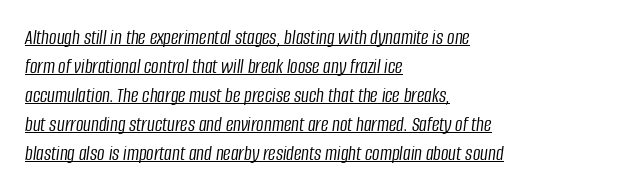
{"italic": "yes", "lean": "right", "slant_degrees": 8, "bold": "no", "underline": "yes", "align": "left", "line_spacing": "normal", "line_spacing_ratio": 1.38, "letter_spacing": "normal", "letter_spacing_em": 0.0, "glyph_px": 21}
